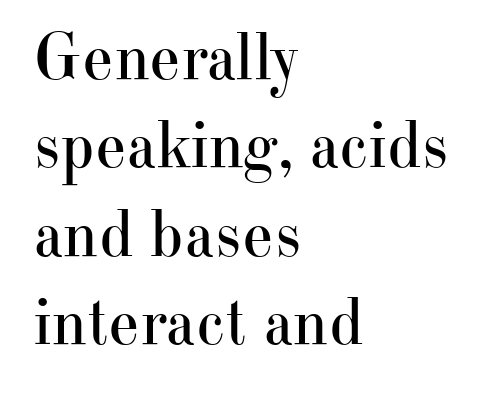
The font is comparable to plain body text, perhaps lighter. Old-style or modern, the face here clearly has serifs. These lines keep a tight, regular rhythm from letter to letter. Each letter keeps its own natural width here, so spacing adapts to shape. The passage is arranged the way most books set body copy — flush left. Do the letters lean? They stand straight.
